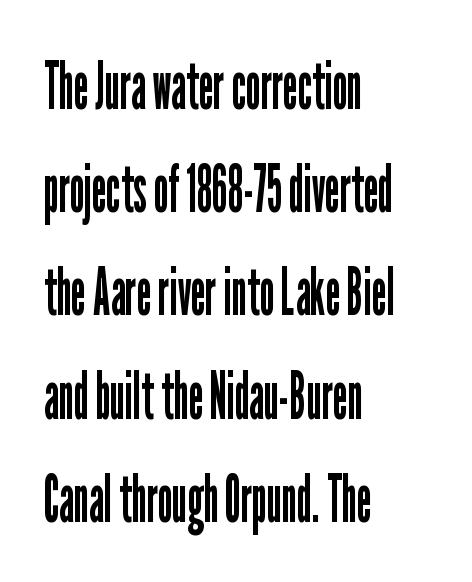
{"serif": "no", "italic": "no", "bold": "no", "weight": "regular", "width": "condensed", "stroke_contrast": "low", "x_height": "medium", "monospaced": "no", "underline": "no", "align": "left", "line_spacing": "normal", "line_spacing_ratio": 1.54, "letter_spacing": "normal", "letter_spacing_em": 0.0, "glyph_px": 67}
